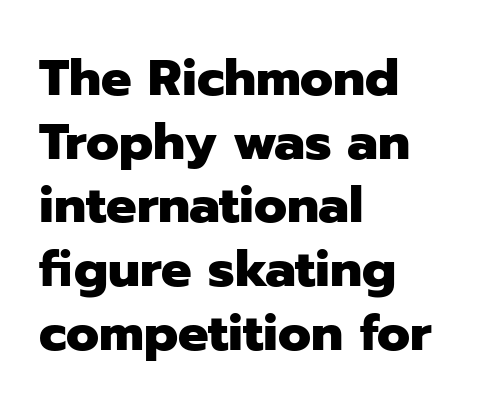
The passage shown is not underscored anywhere. A typesetter would call this zero additional tracking. Typesetter's note: full bold, strokes at maximum text heaviness. Do the letters lean? They stand straight. A typesetter would call this leading conventional body-copy spacing.
